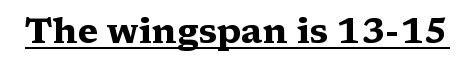
The image shows 35 px heavy, wide serif type, upright; set normal letter spacing, underlined; medium stroke contrast and a medium x-height.
